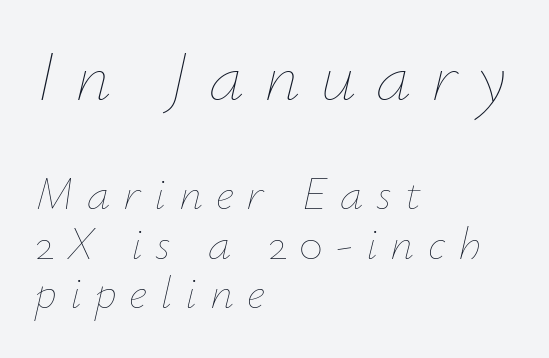
The image shows 71 px thin type, italic (leaning right); set left-aligned, tight line spacing (1.05x), unusually wide letter spacing (+0.28 em), not underlined; the first (top) block is 1.51x larger; low stroke contrast and a small x-height.
